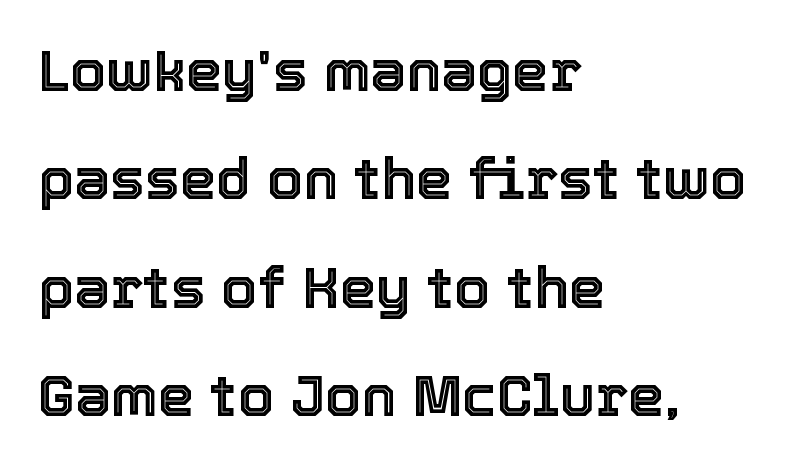
The typography opts for an upright posture over an oblique one. Note the varied advance widths — an 'i' is clearly narrower than an 'm'. A typesetter would call this zero additional tracking. Descender tails drop into unmarked territory. Notice how the passage keeps a crisp vertical edge on the left only.
